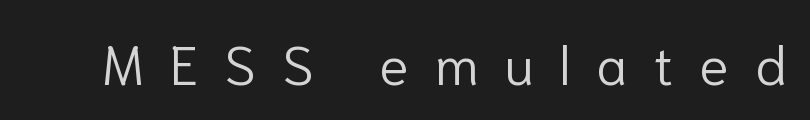
Q: Is the text bold? A: No.
Q: Is the text italic (slanted)? A: No, it is upright.
Q: Is the typeface a serif or a sans-serif typeface? A: Sans-serif.
Q: Is the text underlined? A: No.
Q: Is the spacing between letters normal or unusually wide? A: Unusually wide.
Q: Width (condensed, normal, or wide)? A: Normal.
Q: Stroke contrast? A: Low.
Q: x-height? A: Medium.
Q: Monospaced? A: No.
